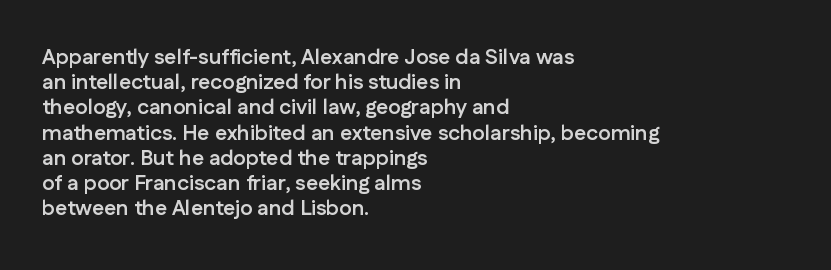
The image shows 21 px bold type, upright; set left-aligned, line spacing 1.2x, normal letter spacing, not underlined.
